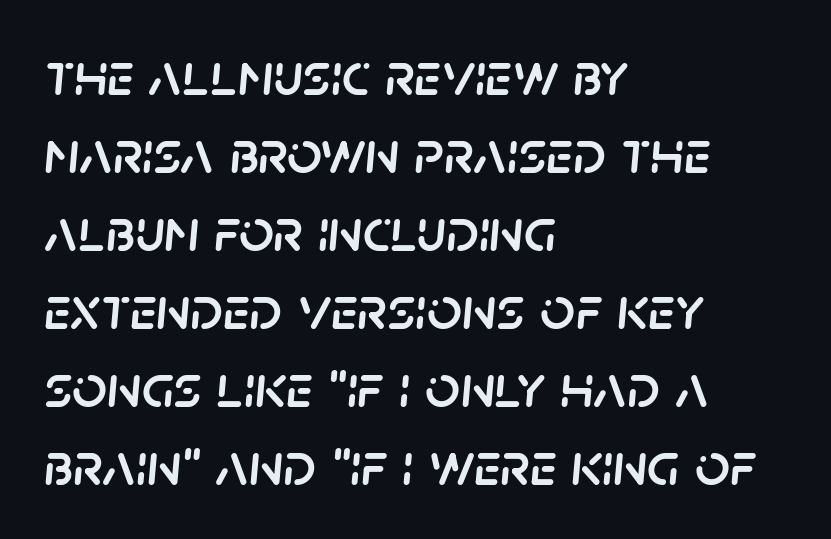
The image shows 61 px text type, italic (leaning right); set left-aligned, normal line spacing (1.28x), normal letter spacing, not underlined; low stroke contrast and a large x-height.
